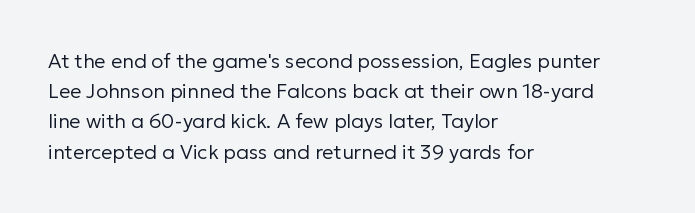
Q: Is the text bold? A: No.
Q: Is the text italic (slanted)? A: No, it is upright.
Q: Is the text underlined? A: No.
Q: How is the paragraph aligned? A: Left-aligned.
Q: Is the spacing between letters normal or unusually wide? A: Normal.
Q: Is the spacing between lines tight, normal or loose? A: Normal.
